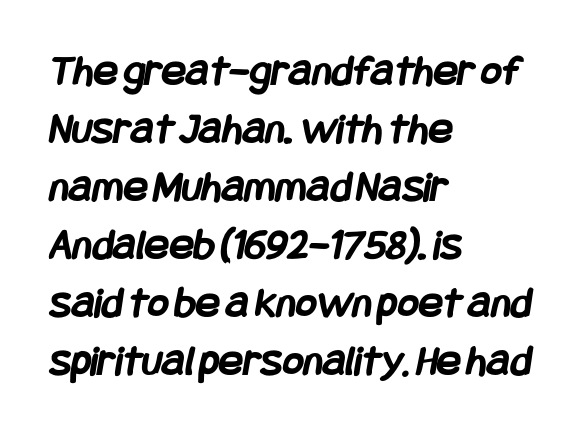
{"serif": "no", "bold": "yes", "weight": "semibold", "width": "condensed", "stroke_contrast": "low", "x_height": "large", "underline": "no", "align": "left", "line_spacing": "normal", "line_spacing_ratio": 1.29, "letter_spacing": "normal", "letter_spacing_em": 0.0, "glyph_px": 45}
